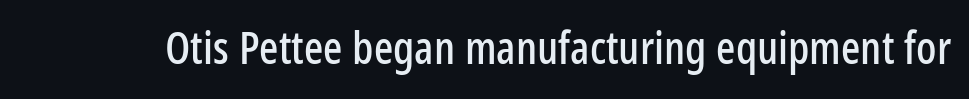
{"serif": "no", "italic": "no", "width": "condensed", "stroke_contrast": "low", "x_height": "medium", "monospaced": "no", "underline": "no", "letter_spacing": "normal", "letter_spacing_em": 0.0, "glyph_px": 45}
